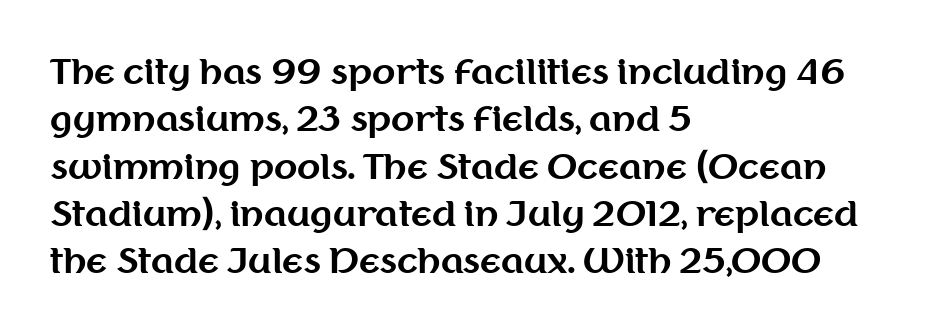
Does the copy run flush right? No — it runs flush left. Look at the stroke-to-counter ratio: heavy, a bold. Tall strokes in this sample are plumb rather than angled. In terms of letterform style, serifs are entirely absent.
